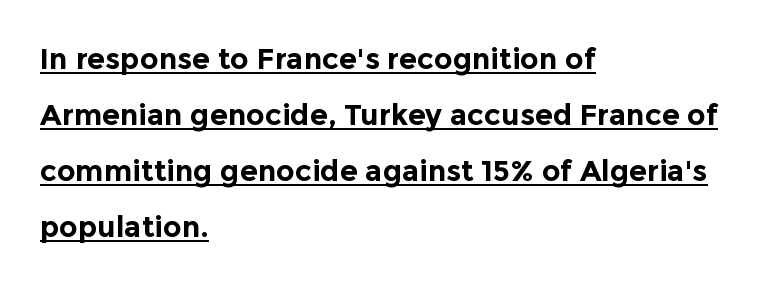
The image shows 29 px bold sans-serif type, upright; set left-aligned, loose line spacing (1.93x), normal letter spacing, underlined; a medium x-height.
